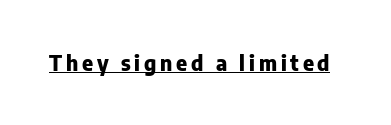
Do the letters lean? They stand straight. Compared with an ordinary text face, these strokes are far heavier — a full bold. Emphasis is given by a line drawn under the lettering.
